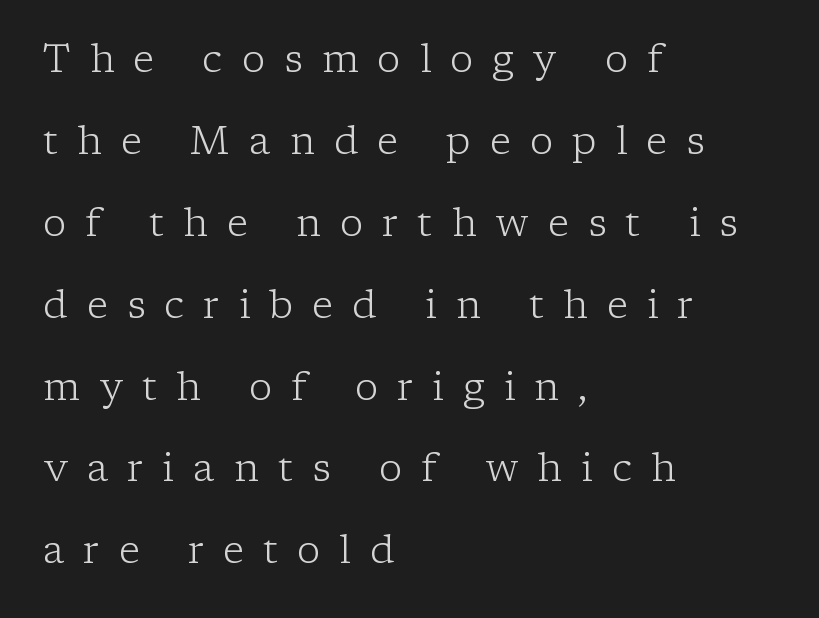
{"serif": "yes", "italic": "no", "bold": "no", "weight": "light", "width": "normal", "stroke_contrast": "low", "x_height": "medium", "monospaced": "no", "underline": "no", "align": "left", "line_spacing": "loose", "line_spacing_ratio": 2.1, "letter_spacing": "wide", "letter_spacing_em": 0.49, "glyph_px": 39}
